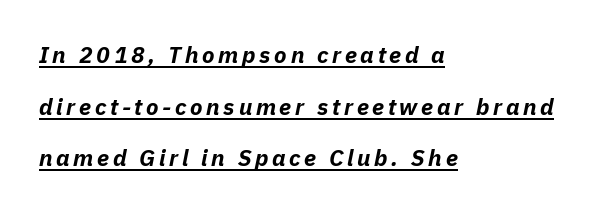
Quick note: interline space is abundant. Weight: bold. The typesetter has applied underlining to the passage shown. Posture: slanted. Left-aligned paragraph, ragged on the right.
